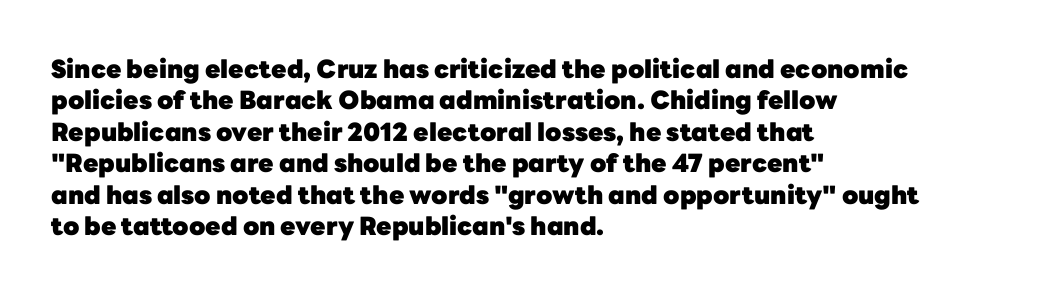
{"italic": "no", "bold": "yes", "underline": "no", "align": "left", "line_spacing": "normal", "line_spacing_ratio": 1.26, "letter_spacing": "normal", "letter_spacing_em": 0.0, "glyph_px": 25}
